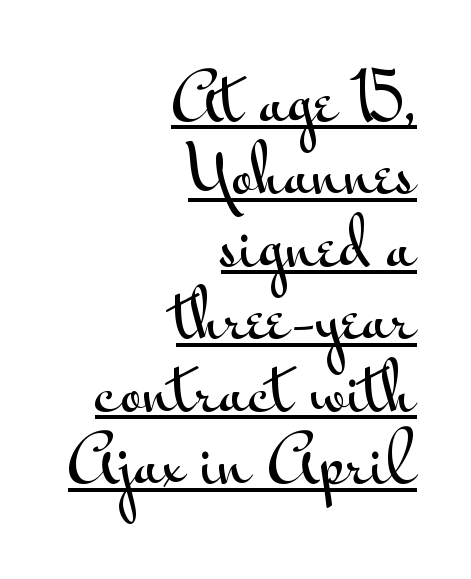
{"serif": "no", "width": "wide", "stroke_contrast": "medium", "x_height": "small", "monospaced": "no", "underline": "yes", "align": "right", "line_spacing": "tight", "line_spacing_ratio": 1.15, "letter_spacing": "normal", "letter_spacing_em": 0.0, "glyph_px": 63}
